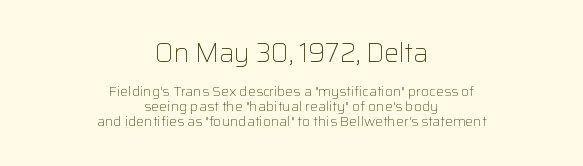
The type sits square on the baseline with zero lean. Stroke mass is kept to a normal reading level or below. Compare the two chunks: the upper has the greater cap height. Is the block centered? Yes — each line is placed symmetrically about the middle. Tracking value appears to be zero — textbook default spacing.
